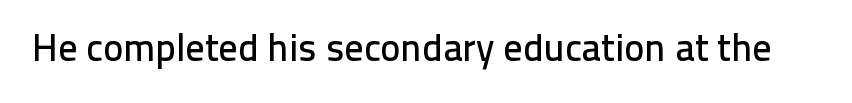
The string is rendered with underlining switched off. Is this a sans? Yes — the strokes have no serifs. Character widths vary here, with narrow letters taking less room than wide ones. Posture: vertical. These lines keep a tight, regular rhythm from letter to letter.
